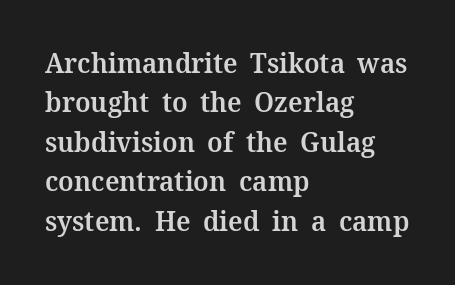
{"serif": "yes", "italic": "no", "bold": "semi", "weight": "semibold", "width": "normal", "stroke_contrast": "medium", "x_height": "medium", "monospaced": "no", "underline": "no", "align": "left", "line_spacing": "normal", "line_spacing_ratio": 1.41, "letter_spacing": "normal", "letter_spacing_em": 0.0, "glyph_px": 28}
